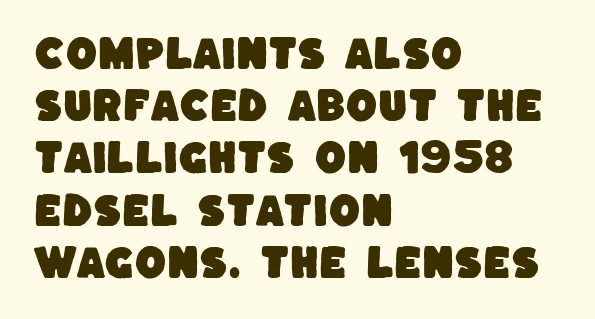
Each row of text sits above clean, open space. In terms of leading, this rendering sits right in the middle. This sample has the flowing, uneven cadence of proportional lettering. Alignment: flush left.
